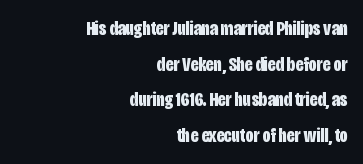
The image shows 20 px bold type, upright; set right-aligned, line spacing 1.78x, normal letter spacing, not underlined.
